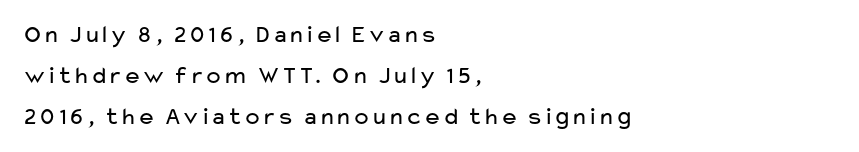
The image shows 25 px text type, upright; set left-aligned, normal line spacing (1.65x), normal letter spacing, not underlined.
